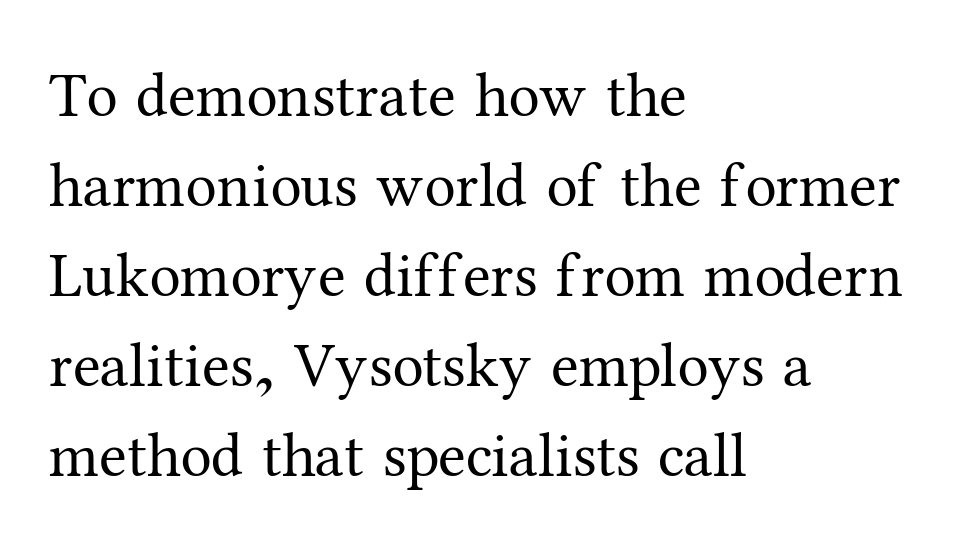
{"serif": "yes", "italic": "no", "bold": "no", "weight": "regular", "width": "normal", "stroke_contrast": "medium", "x_height": "medium", "monospaced": "no", "underline": "no", "align": "left", "line_spacing": "normal", "line_spacing_ratio": 1.43, "letter_spacing": "normal", "letter_spacing_em": 0.0, "glyph_px": 63}
